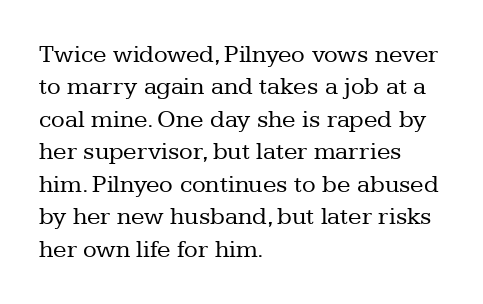
The words here are not underlined. Whoever set this chose a conventional vertical rhythm. Honestly, the letter spacing is just normal — you wouldn't notice it. Tall strokes in this sample are plumb rather than angled. Compared with a centered layout, this one pins lines to the left instead. The weight tops out at a normal text grade.
